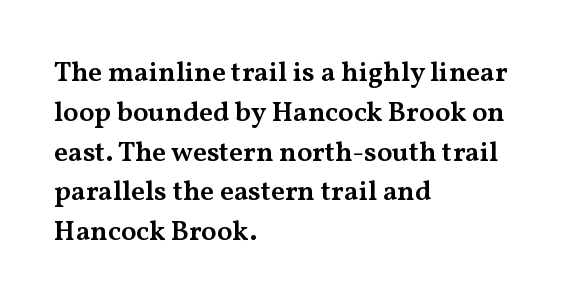
{"serif": "yes", "italic": "no", "bold": "semi", "weight": "semibold", "width": "wide", "stroke_contrast": "medium", "x_height": "medium", "monospaced": "no", "underline": "no", "align": "left", "line_spacing": "normal", "line_spacing_ratio": 1.42, "letter_spacing": "normal", "letter_spacing_em": 0.0, "glyph_px": 28}
